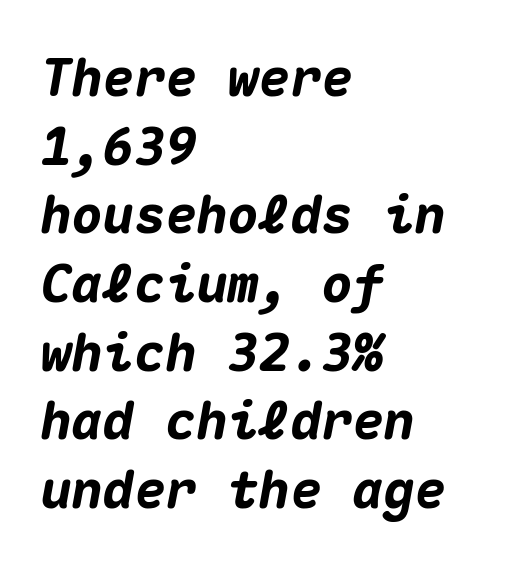
The image shows 52 px heavy type, italic (leaning right), monospaced; set left-aligned, normal line spacing (1.32x), normal letter spacing, not underlined; medium stroke contrast and a medium x-height.
